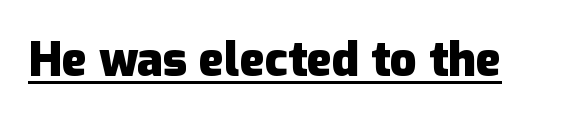
The image shows 47 px heavy sans-serif type, upright; set normal letter spacing, underlined; low stroke contrast and a medium x-height.
